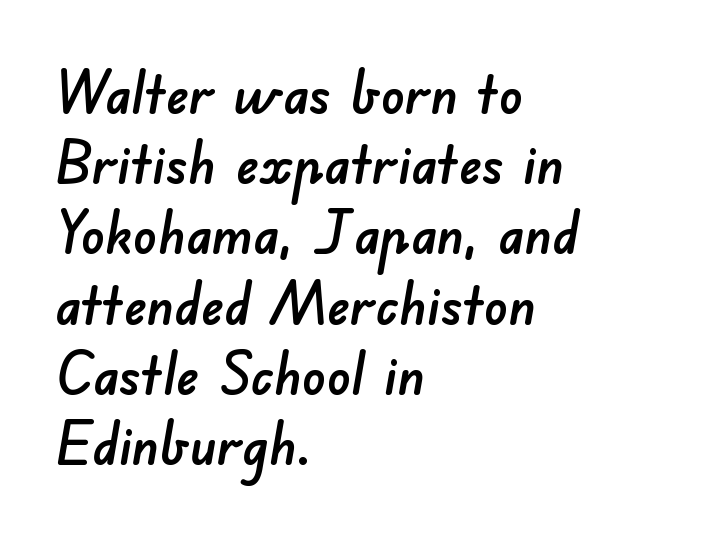
{"serif": "no", "width": "normal", "stroke_contrast": "low", "x_height": "small", "monospaced": "no", "underline": "no", "align": "left", "line_spacing_ratio": 1.21, "letter_spacing": "normal", "letter_spacing_em": 0.0, "glyph_px": 58}
